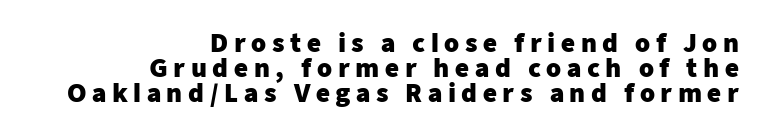
Set as a true bold cut, around the 700 mark. Leading is clearly below the norm, producing a dense column. Has an underline been added? It has not. Letter spacing: wide. Upright lettering throughout.
